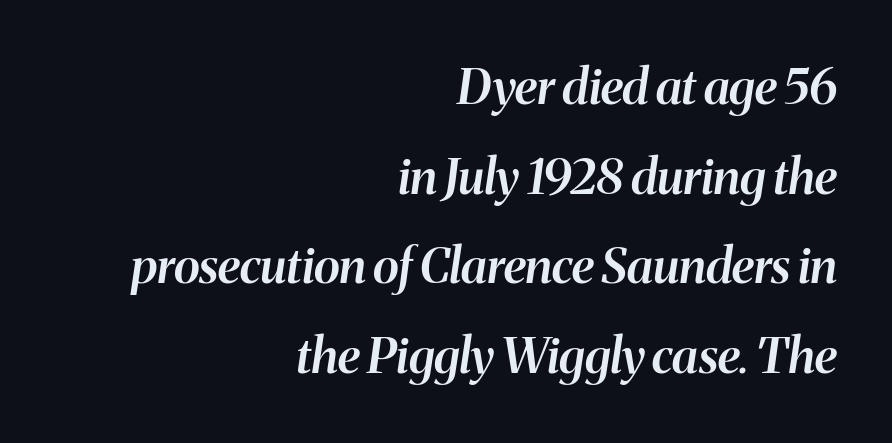
The image shows 49 px semibold type, italic (leaning right); set right-aligned, line spacing 1.83x, normal letter spacing, not underlined; medium stroke contrast and a medium x-height.
